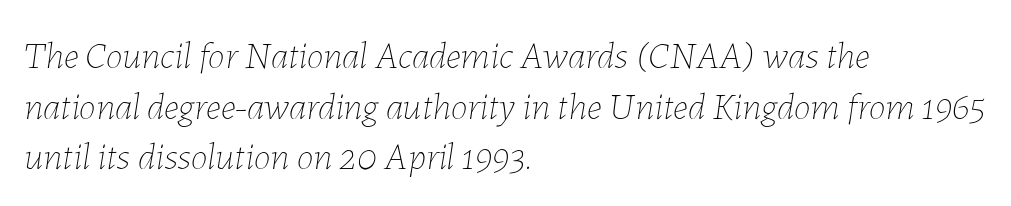
Would a proofreader flag this as italicized? Yes. One-word summary of the alignment: left. Each letter keeps its own natural width here, so spacing adapts to shape. The baseline area is clear. The space between consecutive lines is moderate. The weight tops out at a normal text grade.
